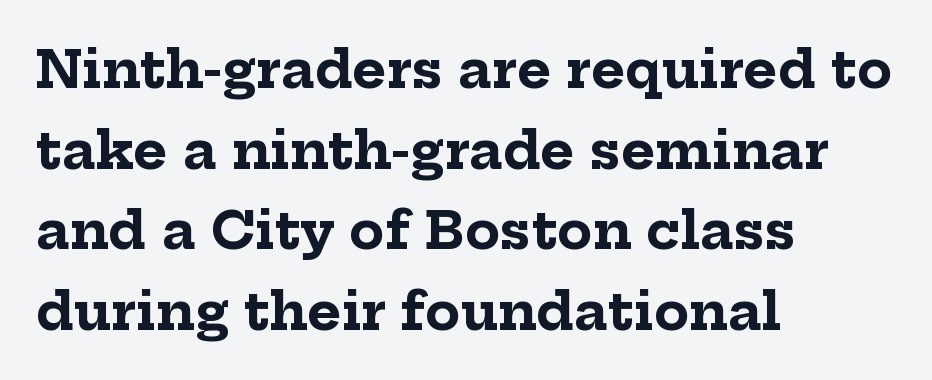
{"serif": "yes", "italic": "no", "bold": "yes", "weight": "bold", "width": "normal", "stroke_contrast": "low", "x_height": "medium", "monospaced": "no", "underline": "no", "align": "left", "line_spacing": "normal", "line_spacing_ratio": 1.55, "letter_spacing": "normal", "letter_spacing_em": 0.0, "glyph_px": 52}
